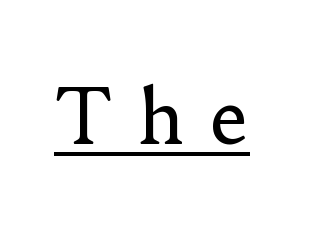
{"serif": "yes", "italic": "no", "bold": "no", "weight": "regular", "width": "normal", "stroke_contrast": "low", "x_height": "small", "monospaced": "no", "underline": "yes", "letter_spacing": "wide", "letter_spacing_em": 0.33, "glyph_px": 75}
